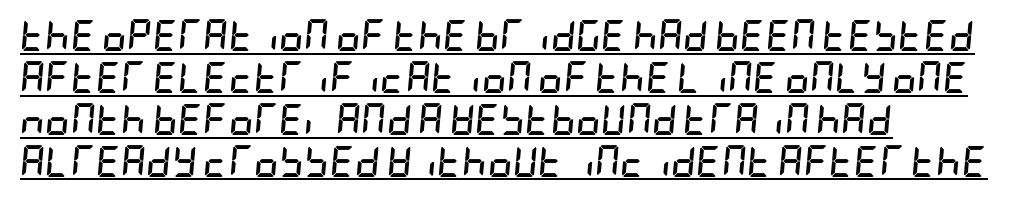
The image shows 31 px semibold, condensed type, italic (leaning right); set left-aligned, normal line spacing (1.35x), normal letter spacing, underlined; low stroke contrast and a large x-height.
